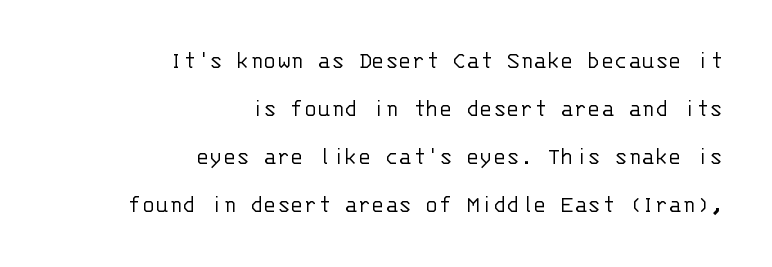
The image shows 25 px text type, upright; set right-aligned, loose line spacing (1.92x), normal letter spacing, not underlined.
